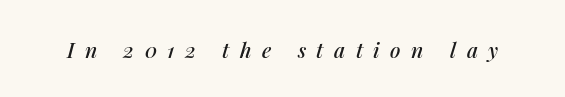
{"italic": "yes", "lean": "right", "slant_degrees": 14, "underline": "no", "letter_spacing": "wide", "letter_spacing_em": 0.5, "glyph_px": 21}
